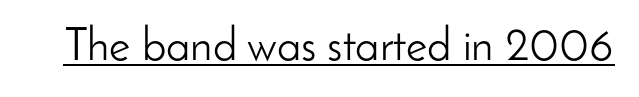
No letter is thick-stroked: the sample isn't bold. The type sits square on the baseline with zero lean. Caption: lettering with a line underneath. No feet cap the strokes, marking this as sans-serif type.
